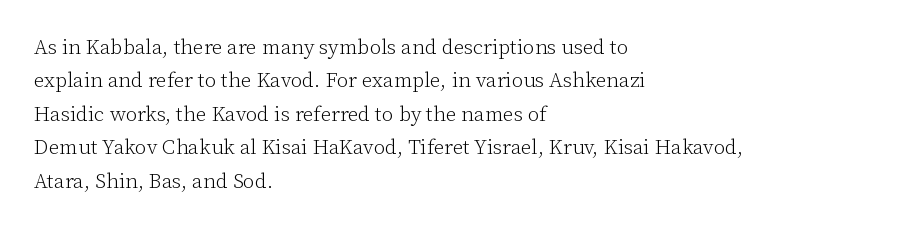
The image shows 21 px text type, upright; set left-aligned, normal line spacing (1.59x), normal letter spacing, not underlined.
